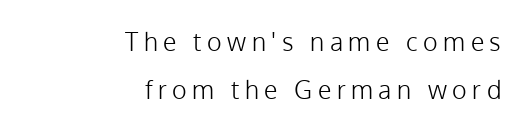
{"italic": "no", "bold": "no", "underline": "no", "align": "right", "line_spacing": "loose", "line_spacing_ratio": 1.91, "letter_spacing": "wide", "letter_spacing_em": 0.22, "glyph_px": 25}
